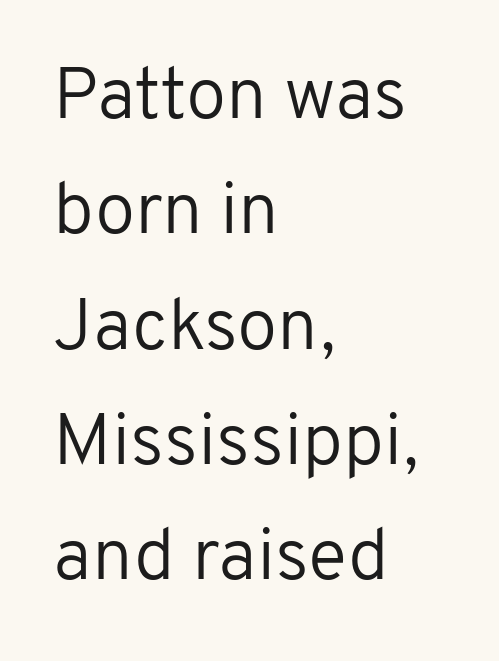
{"serif": "no", "italic": "no", "bold": "no", "weight": "regular", "width": "normal", "stroke_contrast": "low", "x_height": "medium", "monospaced": "no", "underline": "no", "align": "left", "line_spacing": "normal", "line_spacing_ratio": 1.58, "letter_spacing": "normal", "letter_spacing_em": 0.0, "glyph_px": 73}
